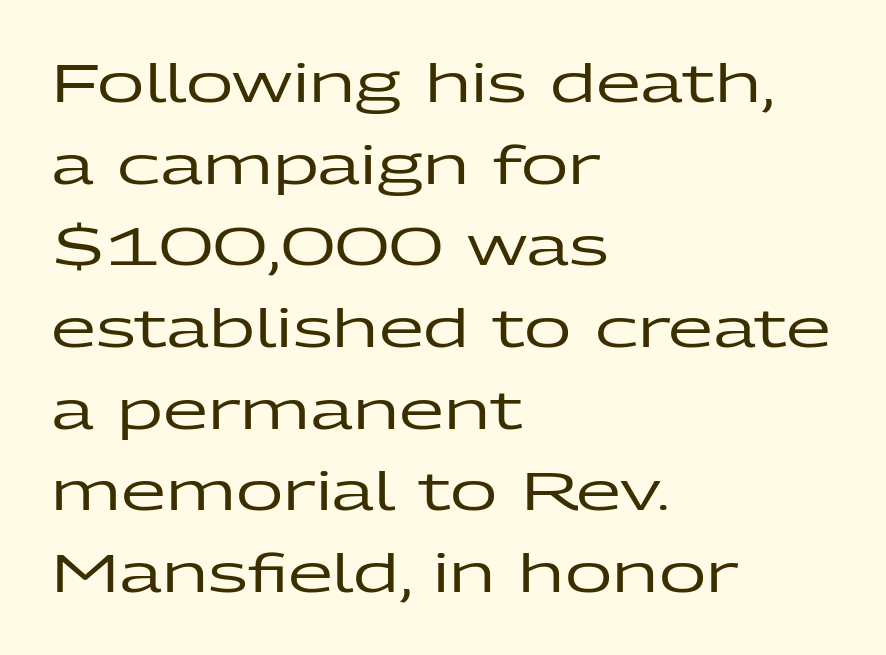
This sample is left-justified, so line endings fall wherever the words run out. Looks like regular typesetting: each glyph gets only the width it needs. Underlining? Definitely not there. This sample uses an upright cut, with every glyph sitting square on the baseline. Each word holds together tightly as a unit, with standard inter-letter gaps.
